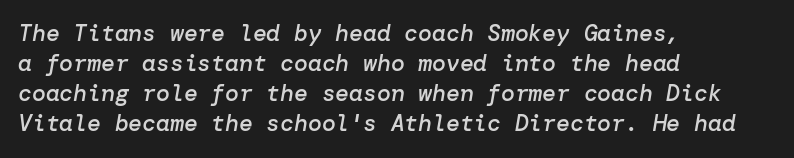
Characters follow at the spacing the type designer built in. Does the leading feel generous? No, just average. Caption: semibold face, moderately heavy strokes. Letters rest on an invisible, unmarked baseline. The typesetter chose a ragged-right arrangement here. Style check: oblique.
